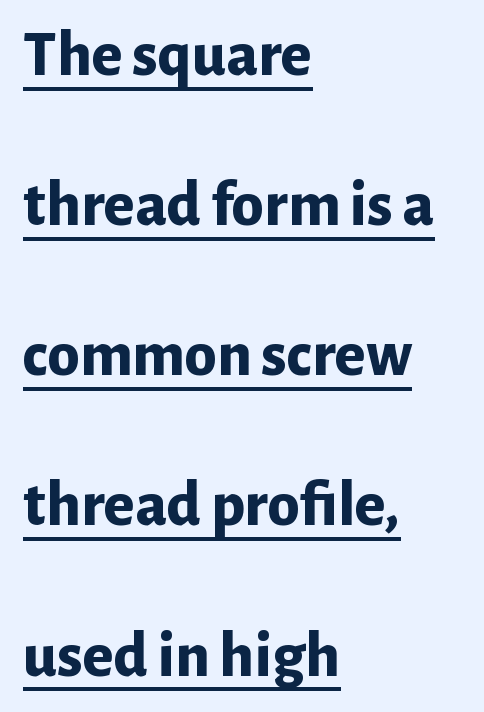
The image shows 65 px bold sans-serif type, upright; set left-aligned, loose line spacing (2.31x), normal letter spacing, underlined; low stroke contrast and a medium x-height.
